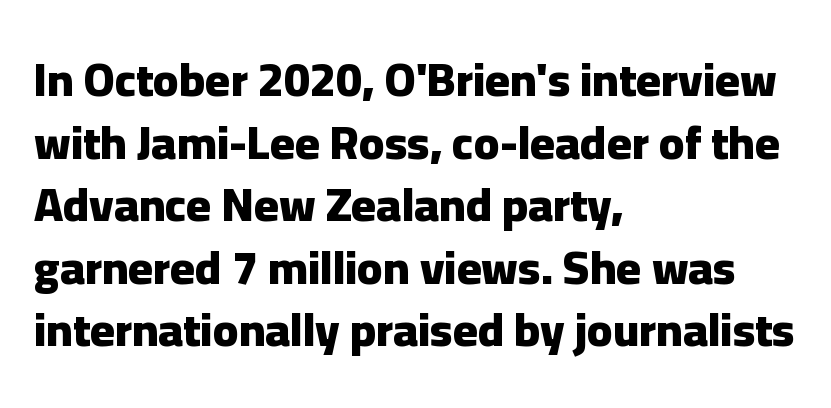
The image shows 47 px heavy sans-serif type, upright; set left-aligned, normal line spacing (1.33x), normal letter spacing, not underlined; low stroke contrast and a medium x-height.
